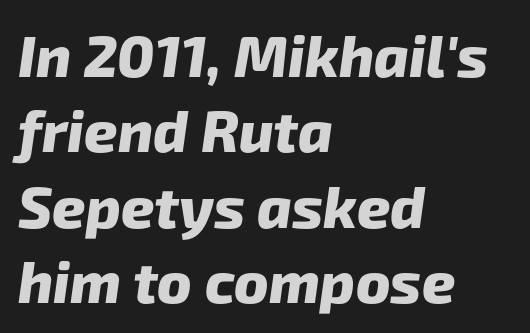
Q: Is the text bold? A: Yes.
Q: Is the typeface a serif or a sans-serif typeface? A: Sans-serif.
Q: Is the text underlined? A: No.
Q: How is the paragraph aligned? A: Left-aligned.
Q: Is the spacing between letters normal or unusually wide? A: Normal.
Q: Is the spacing between lines tight, normal or loose? A: Normal.
Q: Width (condensed, normal, or wide)? A: Normal.
Q: Stroke contrast? A: Low.
Q: x-height? A: Medium.
Q: Monospaced? A: No.
